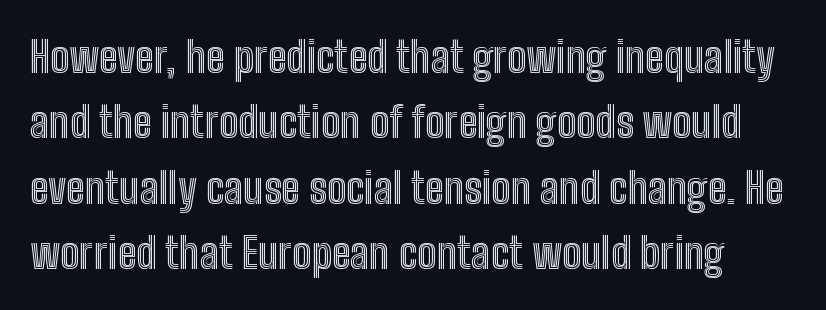
Q: Is the text italic (slanted)? A: No, it is upright.
Q: Is the text underlined? A: No.
Q: Is the spacing between letters normal or unusually wide? A: Normal.
Q: Is the spacing between lines tight, normal or loose? A: Normal.
Q: Width (condensed, normal, or wide)? A: Condensed.
Q: x-height? A: Medium.
Q: Monospaced? A: No.
